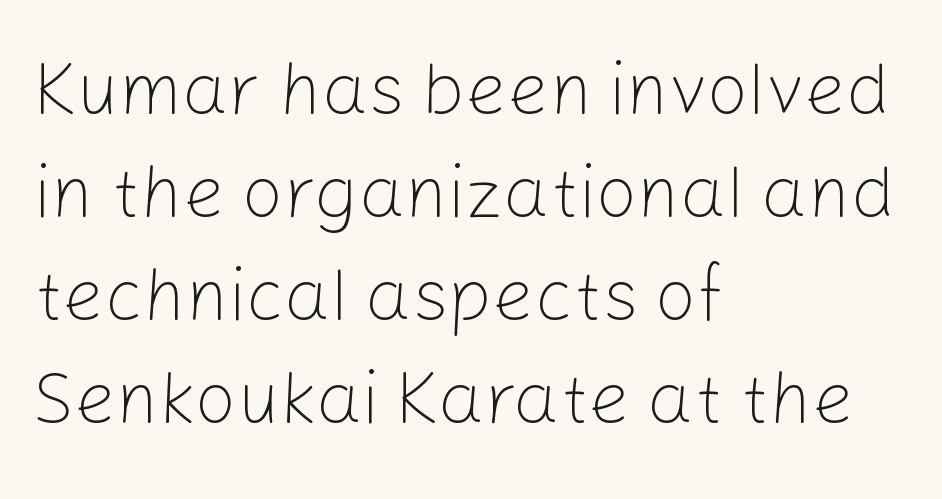
Each letter keeps its own natural width here, so spacing adapts to shape. The type sits square on the baseline with zero lean. Regarding leading, the lines here are spaced in the standard way. The space beneath each line is pristine and unruled. Is this a sans? Yes — the strokes have no serifs.
